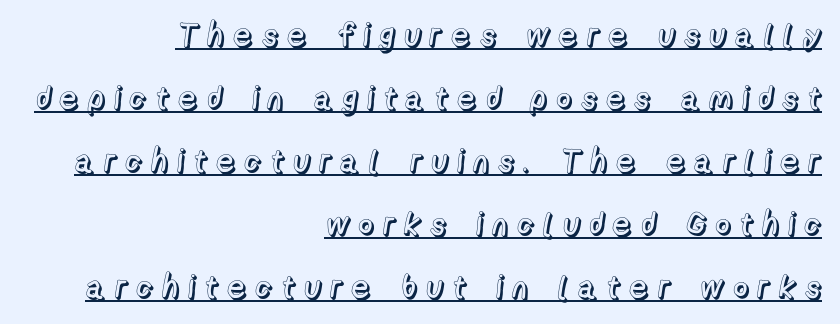
{"width": "normal", "x_height": "medium", "monospaced": "no", "underline": "yes", "align": "right", "line_spacing": "loose", "line_spacing_ratio": 1.97, "letter_spacing": "wide", "letter_spacing_em": 0.24, "glyph_px": 32}
